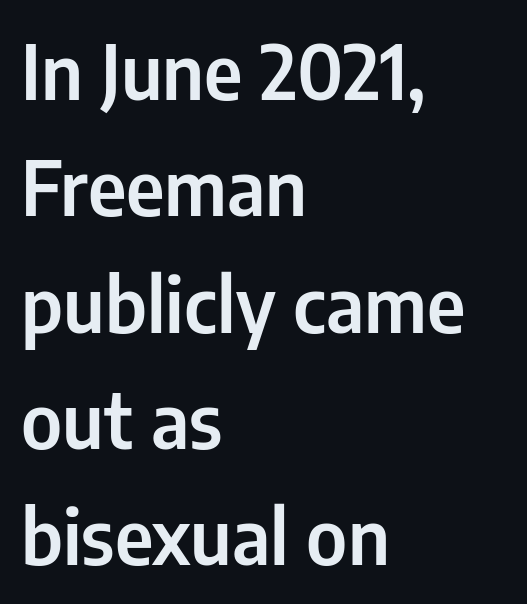
The image shows 76 px condensed sans-serif type, upright; set left-aligned, normal line spacing (1.53x), normal letter spacing, not underlined; low stroke contrast and a medium x-height.
